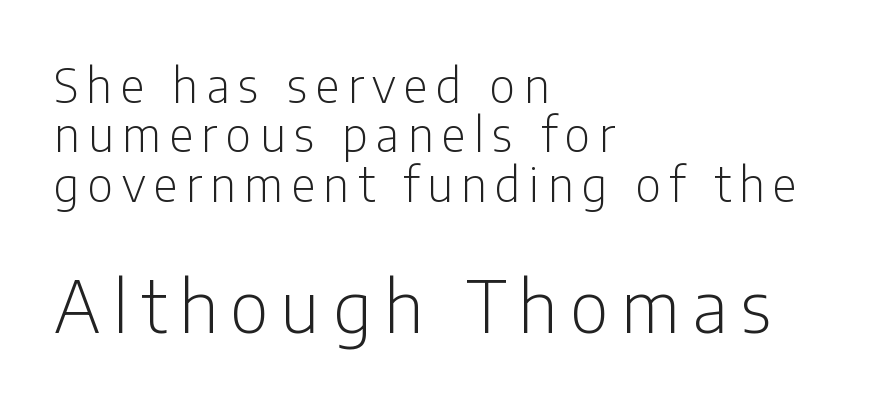
This block would grow much taller if given ordinary leading; it's compressed now. Ordinary non-slanted type is in use. These two chunks differ in scale, with the bottom chunk taking the larger measure. The lines in this sample share a left origin and differ only in where they stop. The typeface has the unassuming heft of standard copy or less. Classification — sans serif.
